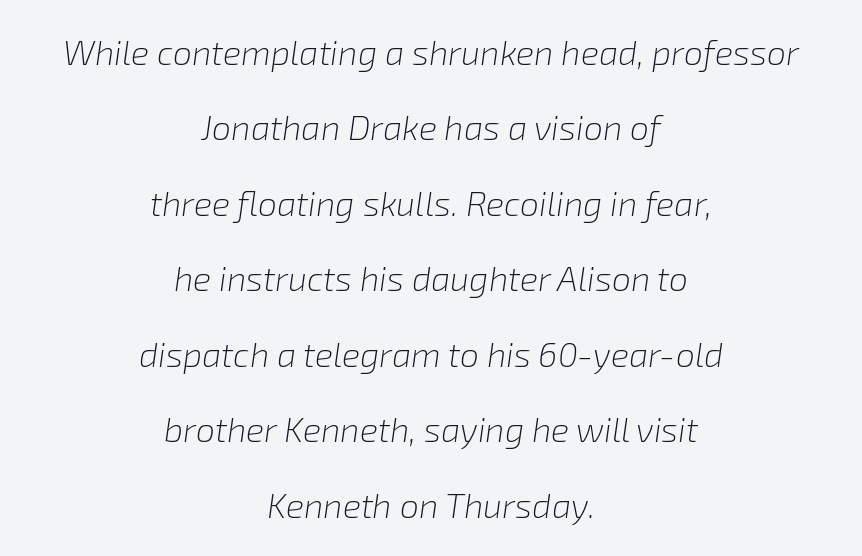
In CSS terms this would be text-align: center. Looking at the ascenders, they clearly lean. Rows of type keep a wide berth in the vertical direction. Beneath every word, the page is bare. Is the type heavy? It reads as light-to-regular instead. Note the varied advance widths — an 'i' is clearly narrower than an 'm'.
